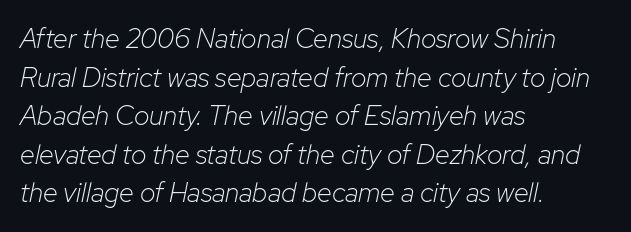
The image shows 27 px text type, italic (leaning right); set left-aligned, normal line spacing (1.43x), normal letter spacing, not underlined.
